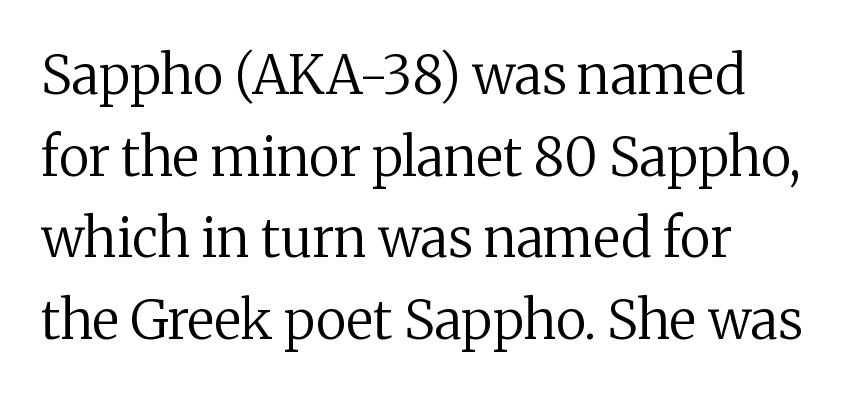
The image shows 53 px regular-weight serif type, upright; set left-aligned, normal line spacing (1.54x), normal letter spacing, not underlined; medium stroke contrast and a medium x-height.
